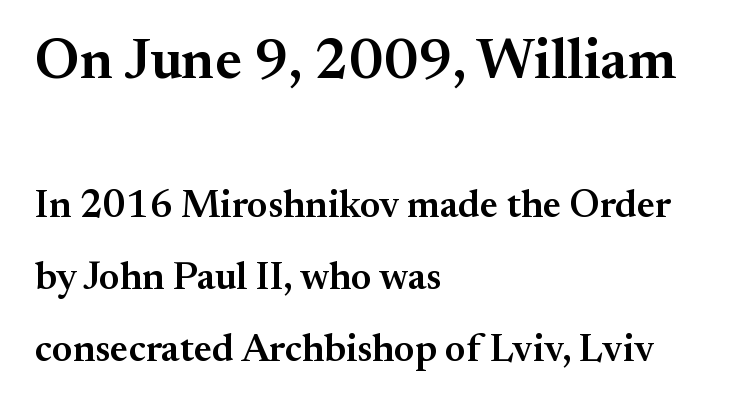
{"serif": "yes", "italic": "no", "bold": "semi", "weight": "semibold", "width": "normal", "stroke_contrast": "medium", "x_height": "small", "monospaced": "no", "underline": "no", "align": "left", "line_spacing_ratio": 1.84, "letter_spacing": "normal", "letter_spacing_em": 0.0, "larger_block": "first", "size_ratio": 1.49, "glyph_px": 58}
